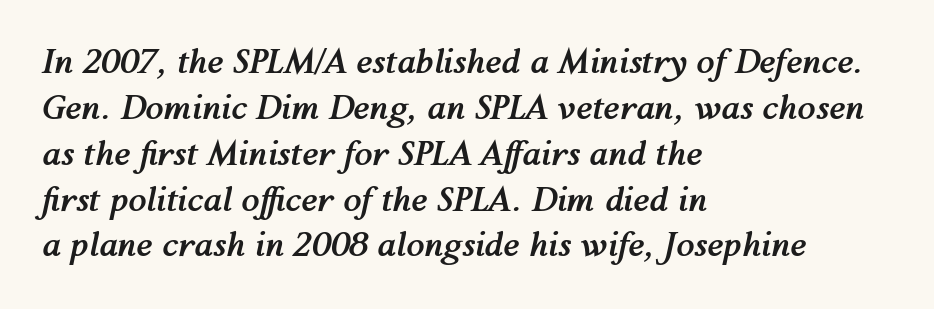
The image shows 33 px semibold type, italic (leaning right); set left-aligned, normal line spacing (1.39x), normal letter spacing, not underlined; medium stroke contrast and a medium x-height.
